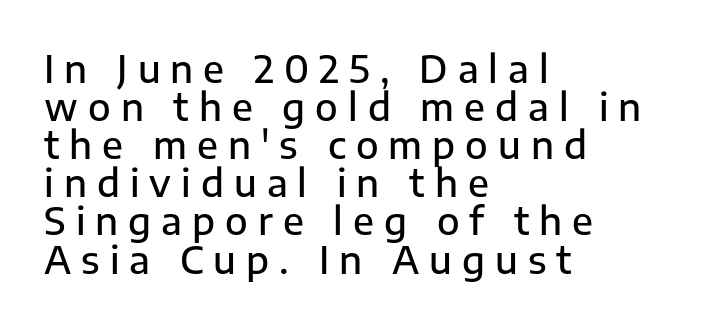
Q: Is the text bold? A: Semi-bold.
Q: Is the text italic (slanted)? A: No, it is upright.
Q: Is the typeface a serif or a sans-serif typeface? A: Sans-serif.
Q: Is the text underlined? A: No.
Q: How is the paragraph aligned? A: Left-aligned.
Q: Is the spacing between letters normal or unusually wide? A: Unusually wide.
Q: Is the spacing between lines tight, normal or loose? A: Tight.
Q: Width (condensed, normal, or wide)? A: Normal.
Q: Stroke contrast? A: Low.
Q: x-height? A: Medium.
Q: Monospaced? A: No.
